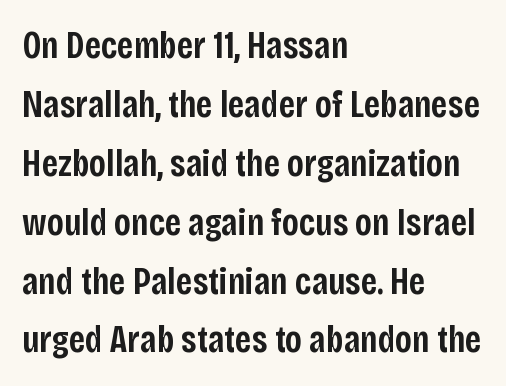
Character widths vary here, with narrow letters taking less room than wide ones. The typesetting leans somewhat heavy: a semibold. The block of text has a typical density, with ordinary space between rows. Horizontally, the lines are justified to the leading edge only.
